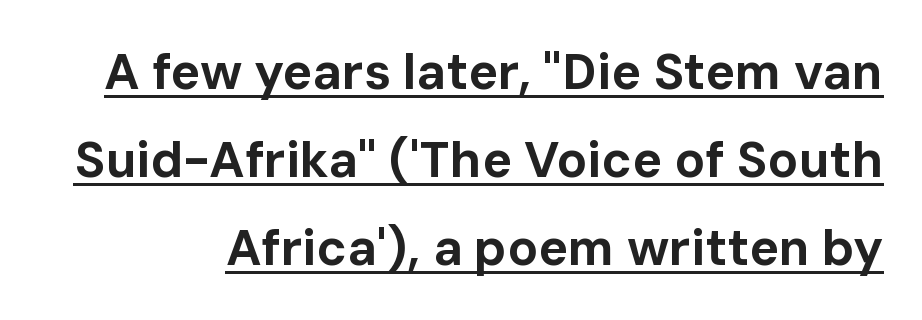
Q: Is the text bold? A: Yes.
Q: Is the text italic (slanted)? A: No, it is upright.
Q: Is the typeface a serif or a sans-serif typeface? A: Sans-serif.
Q: Is the text underlined? A: Yes.
Q: Is the spacing between letters normal or unusually wide? A: Normal.
Q: Width (condensed, normal, or wide)? A: Normal.
Q: Stroke contrast? A: Low.
Q: x-height? A: Medium.
Q: Monospaced? A: No.
